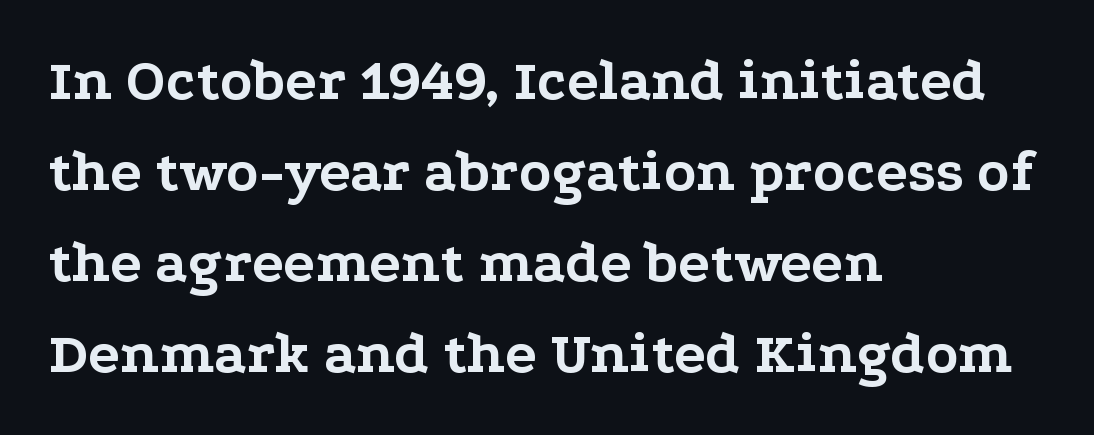
{"serif": "yes", "italic": "no", "bold": "yes", "weight": "bold", "width": "wide", "stroke_contrast": "low", "x_height": "medium", "monospaced": "no", "underline": "no", "align": "left", "line_spacing": "normal", "line_spacing_ratio": 1.54, "letter_spacing": "normal", "letter_spacing_em": 0.0, "glyph_px": 59}
